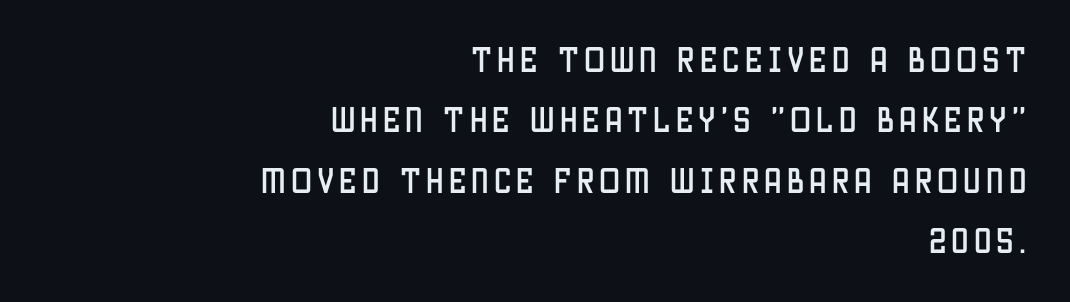
{"serif": "no", "italic": "no", "width": "condensed", "stroke_contrast": "low", "x_height": "large", "monospaced": "no", "underline": "no", "align": "right", "line_spacing": "loose", "line_spacing_ratio": 2.16, "glyph_px": 28}
